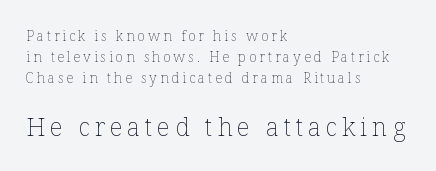
Q: Is the text bold? A: No.
Q: Is the text italic (slanted)? A: No, it is upright.
Q: Is the text underlined? A: No.
Q: How is the paragraph aligned? A: Left-aligned.
Q: Is the spacing between letters normal or unusually wide? A: Unusually wide.
Q: Is the spacing between lines tight, normal or loose? A: Normal.
Q: Which block of text is set in a larger size, the first (top) or the second (bottom)? A: The second (bottom) one.
